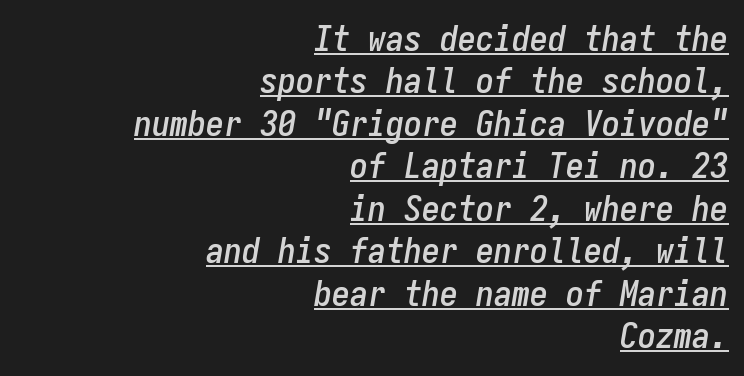
The image shows 36 px condensed type, italic (leaning right), monospaced; set right-aligned, line spacing 1.18x, normal letter spacing, underlined; low stroke contrast and a medium x-height.
